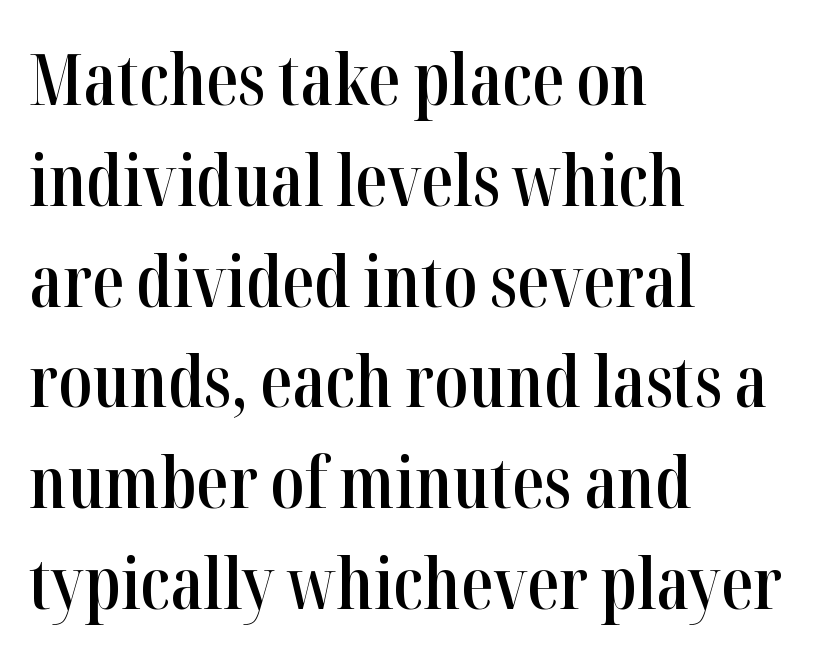
Q: Is the text bold? A: Semi-bold.
Q: Is the text italic (slanted)? A: No, it is upright.
Q: Is the typeface a serif or a sans-serif typeface? A: Serif.
Q: Is the text underlined? A: No.
Q: How is the paragraph aligned? A: Left-aligned.
Q: Is the spacing between letters normal or unusually wide? A: Normal.
Q: Is the spacing between lines tight, normal or loose? A: Normal.
Q: Width (condensed, normal, or wide)? A: Condensed.
Q: Stroke contrast? A: High.
Q: x-height? A: Medium.
Q: Monospaced? A: No.
